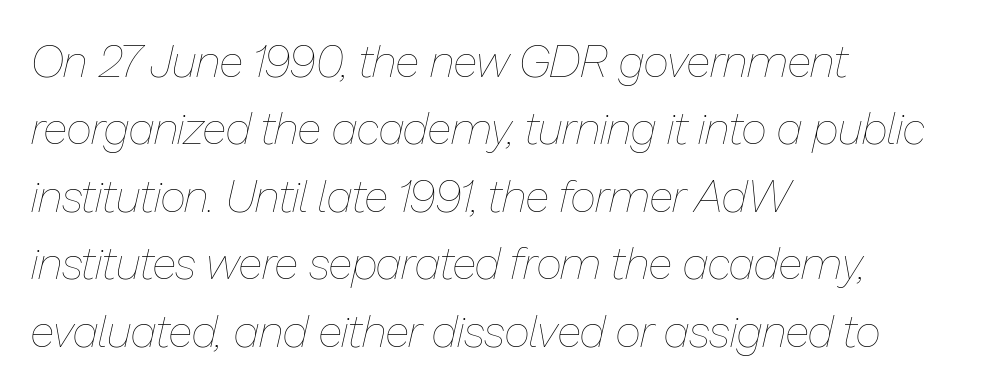
{"italic": "yes", "lean": "right", "slant_degrees": 13, "bold": "no", "weight": "thin", "width": "normal", "stroke_contrast": "low", "x_height": "medium", "monospaced": "no", "underline": "no", "align": "left", "line_spacing": "normal", "line_spacing_ratio": 1.5, "letter_spacing": "normal", "letter_spacing_em": 0.0, "glyph_px": 45}
